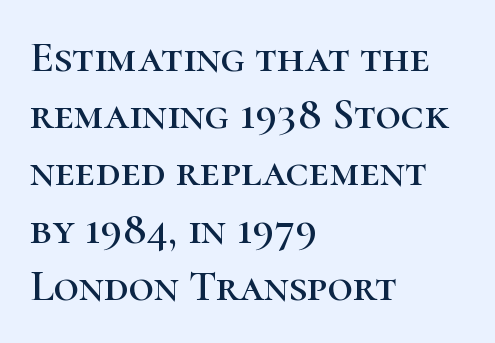
The image shows 44 px serif type, upright; set left-aligned, normal line spacing (1.3x), normal letter spacing, not underlined; high stroke contrast and a medium x-height.
